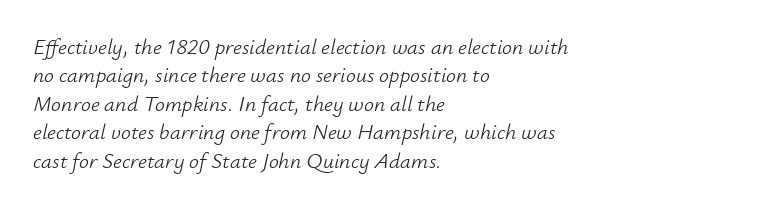
Quick note: italic. This block has exactly the height ordinary leading produces. Casual observation: everything's shoved over to the left. Observe the ordinary spacing: letters are neighbours, not strangers. Bare-footed words on every line. Stem width sits at or under what a default text font uses.
